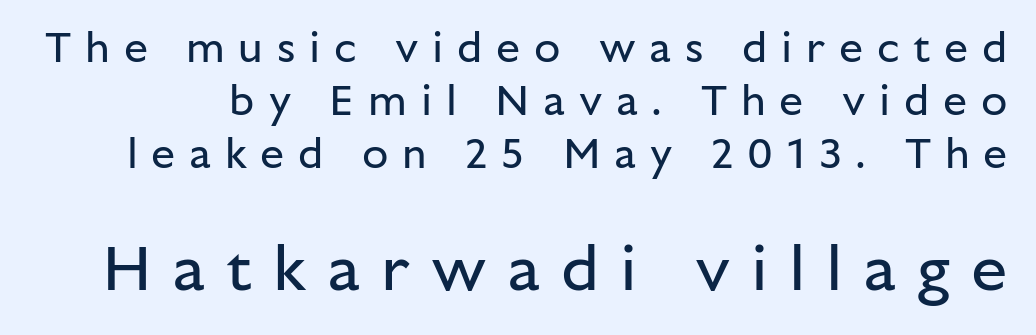
The image shows 65 px regular-weight sans-serif type, upright; set line spacing 1.23x, unusually wide letter spacing (+0.32 em), not underlined; the second (bottom) block is 1.51x larger; low stroke contrast and a medium x-height.
